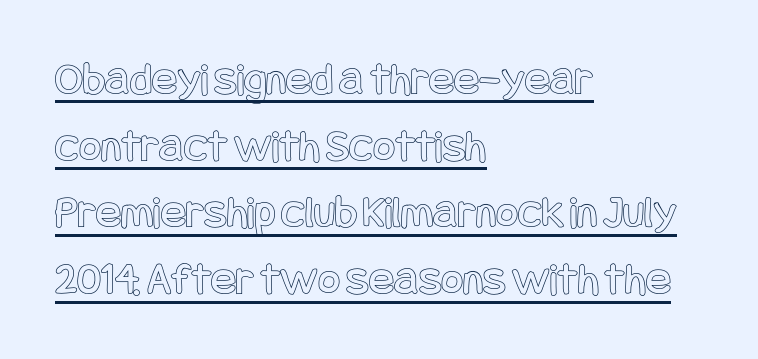
{"italic": "no", "width": "condensed", "x_height": "large", "underline": "yes", "align": "left", "line_spacing": "normal", "line_spacing_ratio": 1.42, "letter_spacing": "normal", "letter_spacing_em": 0.0, "glyph_px": 47}
